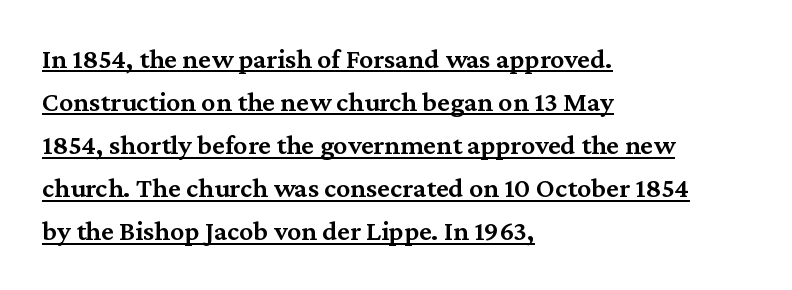
Q: Is the text bold? A: Semi-bold.
Q: Is the text italic (slanted)? A: No, it is upright.
Q: Is the typeface a serif or a sans-serif typeface? A: Serif.
Q: Is the text underlined? A: Yes.
Q: How is the paragraph aligned? A: Left-aligned.
Q: Is the spacing between letters normal or unusually wide? A: Normal.
Q: Is the spacing between lines tight, normal or loose? A: Normal.
Q: Width (condensed, normal, or wide)? A: Normal.
Q: Stroke contrast? A: Medium.
Q: x-height? A: Medium.
Q: Monospaced? A: No.
